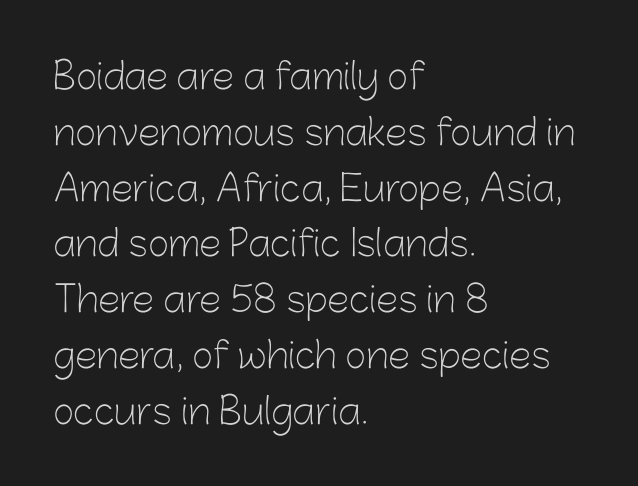
{"serif": "no", "italic": "no", "bold": "no", "weight": "light", "width": "normal", "stroke_contrast": "low", "x_height": "medium", "monospaced": "no", "underline": "no", "align": "left", "line_spacing": "normal", "line_spacing_ratio": 1.55, "letter_spacing": "normal", "letter_spacing_em": 0.0, "glyph_px": 36}
